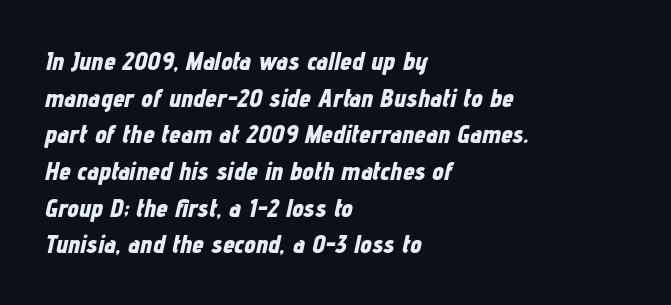
{"italic": "yes", "lean": "right", "slant_degrees": 12, "bold": "yes", "underline": "no", "align": "left", "line_spacing": "normal", "line_spacing_ratio": 1.41, "letter_spacing": "normal", "letter_spacing_em": 0.0, "glyph_px": 26}
